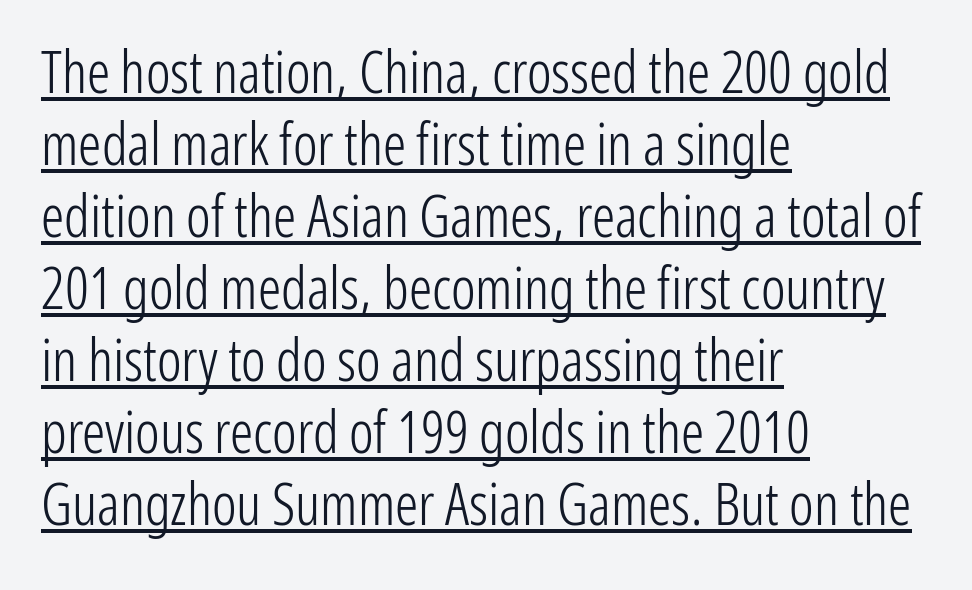
The image shows 58 px light, condensed sans-serif type, upright; set left-aligned, line spacing 1.24x, normal letter spacing, underlined; low stroke contrast and a medium x-height.
